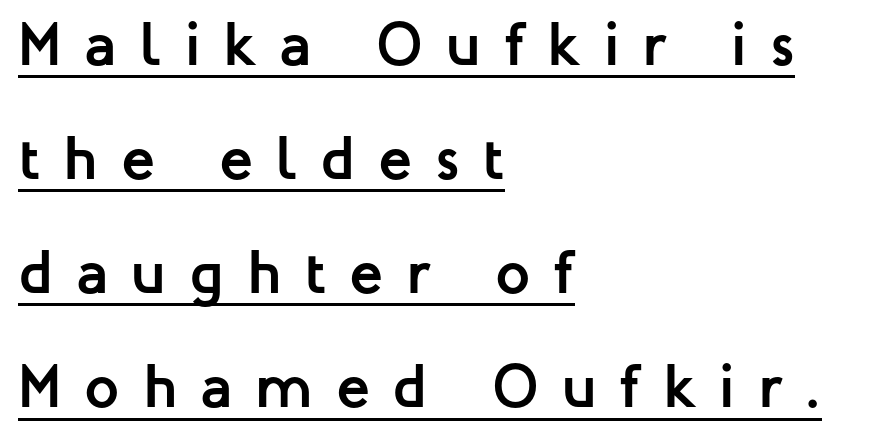
The image shows 62 px semibold sans-serif type, upright; set left-aligned, line spacing 1.84x, unusually wide letter spacing (+0.37 em), underlined; low stroke contrast and a medium x-height.
